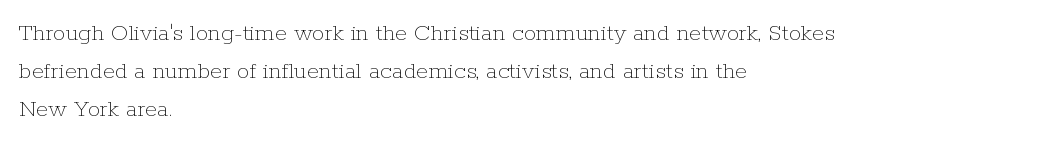
Q: Is the text bold? A: No.
Q: Is the text italic (slanted)? A: No, it is upright.
Q: Is the text underlined? A: No.
Q: How is the paragraph aligned? A: Left-aligned.
Q: Is the spacing between letters normal or unusually wide? A: Normal.
Q: Is the spacing between lines tight, normal or loose? A: Normal.
